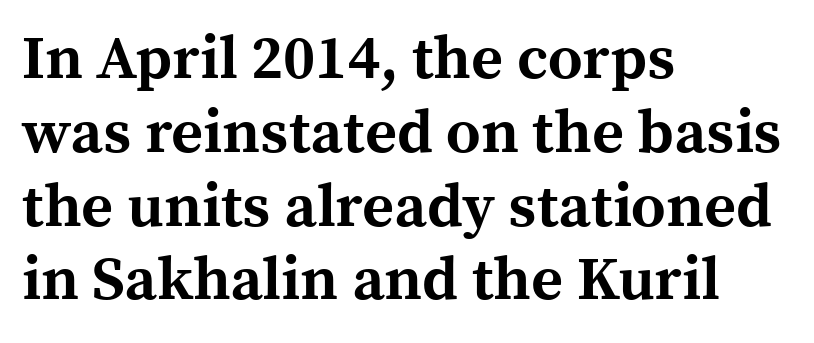
Q: Is the text bold? A: Yes.
Q: Is the text italic (slanted)? A: No, it is upright.
Q: Is the typeface a serif or a sans-serif typeface? A: Serif.
Q: Is the text underlined? A: No.
Q: How is the paragraph aligned? A: Left-aligned.
Q: Is the spacing between letters normal or unusually wide? A: Normal.
Q: Width (condensed, normal, or wide)? A: Normal.
Q: x-height? A: Medium.
Q: Monospaced? A: No.
